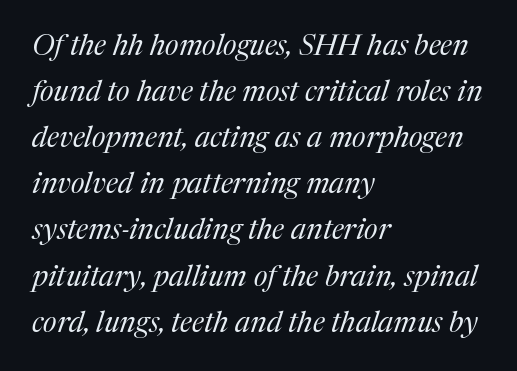
{"serif": "yes", "italic": "yes", "lean": "right", "slant_degrees": 17, "bold": "no", "weight": "regular", "width": "normal", "stroke_contrast": "medium", "x_height": "medium", "monospaced": "no", "underline": "no", "align": "left", "line_spacing": "normal", "line_spacing_ratio": 1.59, "letter_spacing": "normal", "letter_spacing_em": 0.0, "glyph_px": 29}
